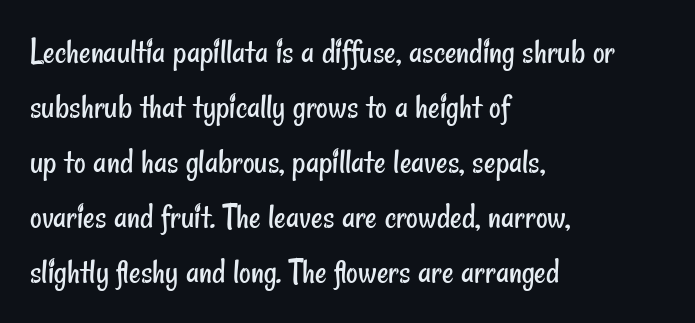
This rendering employs a face without finishing strokes, i.e., a sans-serif. The letterforms sit shoulder to shoulder at normal distance. Unmarked baselines from the first word to the last. The passage shown is not bold in any degree. The lines sit at an ordinary, default distance from one another.
